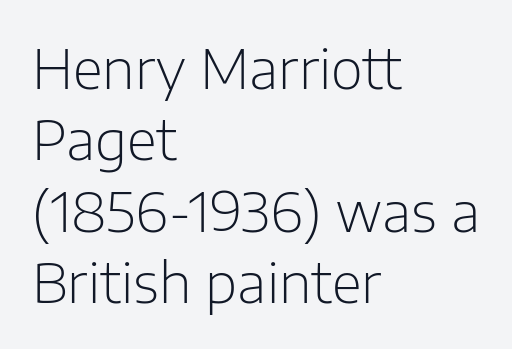
Regarding serifs, this sample does without them. In CSS terms this would be text-align: left. This sample keeps an unexceptional amount of space between lines. No extra tracking has been applied to these lines. Descenders are the only things crossing below the line. Spacing verdict: proportional, widths tailored to each character.
